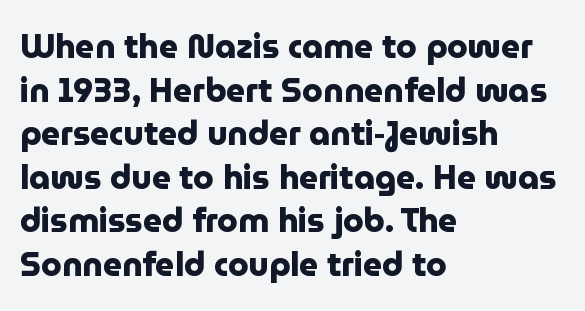
Italic: no, the glyphs are upright roman. Lines of text with bare space underneath. Quick note: interline space is typical. Stroke terminals: plain, sans-serif.
